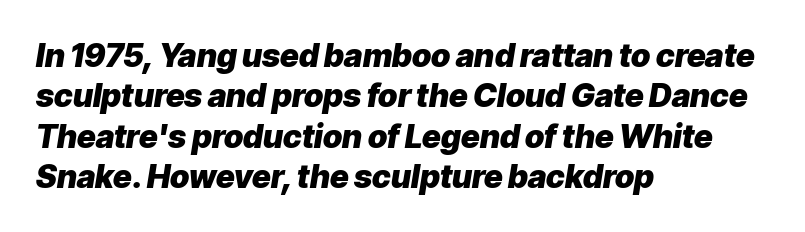
The foot of each line stays bare and open. Typographic density is high because the face is bold. The rendering keeps characters at their native spacing. You could not count columns in this text — the font is proportionally spaced.
